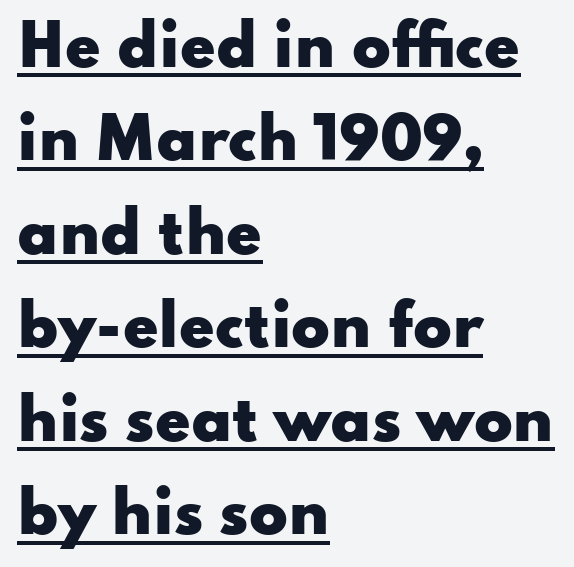
Style check: upright. All the whitespace from short lines collects on the right. You could not count columns in this text — the font is proportionally spaced. Underlined type. What stands out about the letter spacing? Nothing — it is the standard amount. Pretty heavy lettering here — definitely bold.
